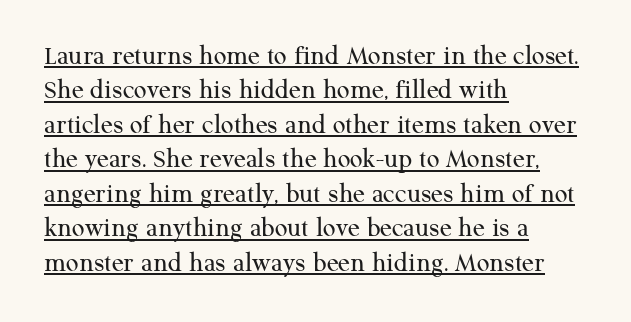
The typeface chosen for these lines features serifs. Looks like regular typesetting: each glyph gets only the width it needs. What decoration does the sample have? An underline. The type is set solid horizontally, with unmodified tracking. Unbolded letterforms with no extra heft.
